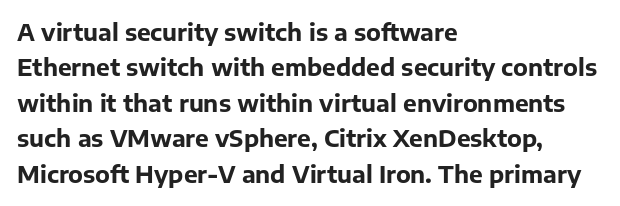
The image shows 23 px bold type, upright; set left-aligned, normal line spacing (1.54x), normal letter spacing, not underlined.
